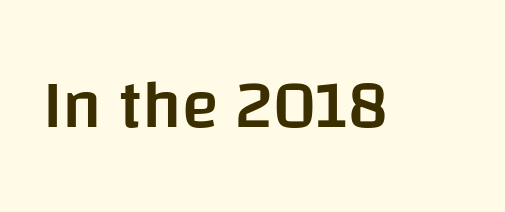
Spacing verdict: proportional, widths tailored to each character. A typesetter would call this zero additional tracking. Just letters on the line, the space beneath them empty. Are there feet on the stems? There aren't — it's a sans. When letters stand straight like this, we call the style roman or upright. Bold? Not quite — semibold, heavier than regular but stopping short.
